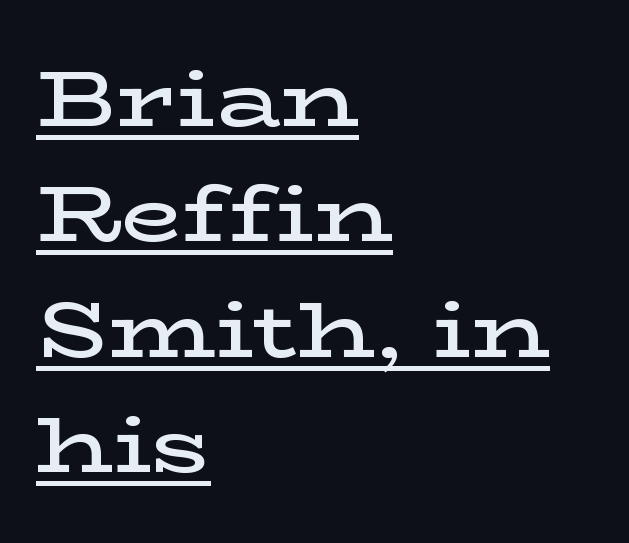
{"serif": "yes", "italic": "no", "bold": "semi", "weight": "semibold", "width": "wide", "stroke_contrast": "low", "x_height": "medium", "monospaced": "no", "underline": "yes", "align": "left", "line_spacing": "normal", "line_spacing_ratio": 1.46, "letter_spacing": "normal", "letter_spacing_em": 0.0, "glyph_px": 79}
